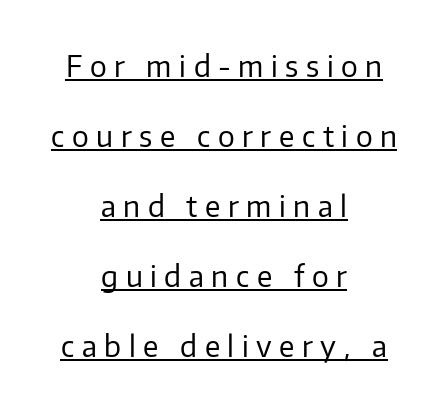
The image shows 28 px regular-weight sans-serif type, upright; set centered, loose line spacing (2.5x), unusually wide letter spacing (+0.27 em), underlined; low stroke contrast and a medium x-height.
